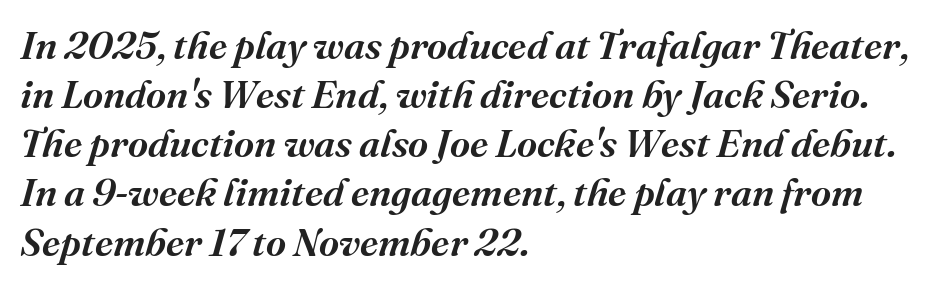
{"serif": "yes", "italic": "yes", "lean": "right", "slant_degrees": 16, "bold": "semi", "weight": "semibold", "width": "normal", "stroke_contrast": "medium", "x_height": "medium", "monospaced": "no", "underline": "no", "align": "left", "line_spacing": "normal", "line_spacing_ratio": 1.26, "letter_spacing": "normal", "letter_spacing_em": 0.0, "glyph_px": 39}
